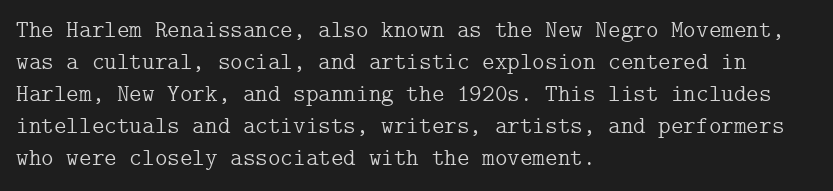
Q: Is the text bold? A: No.
Q: Is the text italic (slanted)? A: No, it is upright.
Q: Is the text underlined? A: No.
Q: How is the paragraph aligned? A: Left-aligned.
Q: Is the spacing between letters normal or unusually wide? A: Normal.
Q: Is the spacing between lines tight, normal or loose? A: Normal.
